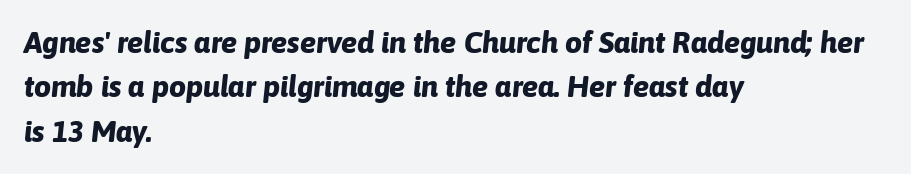
{"italic": "yes", "lean": "right", "slant_degrees": 6, "bold": "yes", "weight": "bold", "width": "normal", "stroke_contrast": "low", "x_height": "medium", "monospaced": "no", "underline": "no", "align": "left", "line_spacing": "normal", "line_spacing_ratio": 1.48, "letter_spacing": "normal", "letter_spacing_em": 0.0, "glyph_px": 30}
